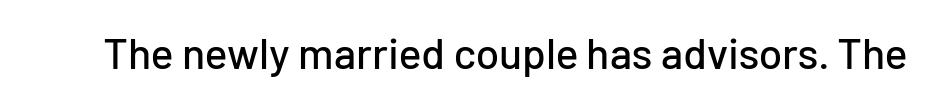
The image shows 43 px sans-serif type, upright; set normal letter spacing, not underlined; low stroke contrast and a medium x-height.
